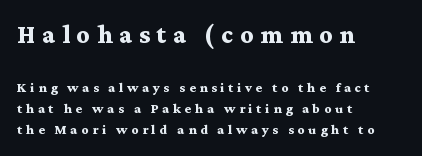
{"italic": "no", "bold": "yes", "underline": "no", "align": "left", "line_spacing": "normal", "line_spacing_ratio": 1.53, "letter_spacing": "wide", "letter_spacing_em": 0.26, "larger_block": "first", "size_ratio": 1.86, "glyph_px": 26}
